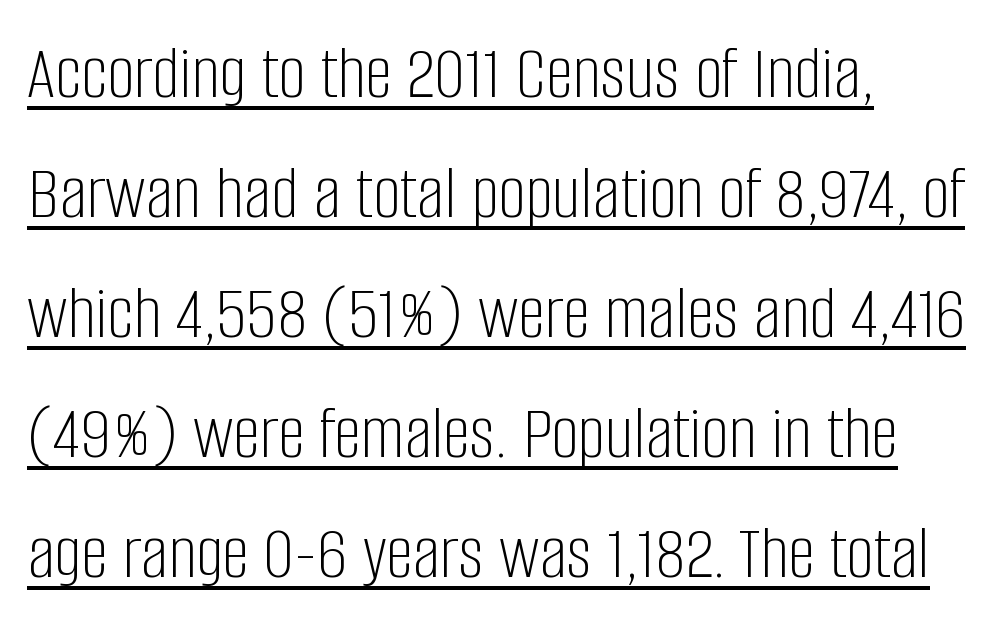
In terms of letterform style, serifs are entirely absent. Is the stroke heavy? The answer is a plain regular-or-lighter. These lines sit exactly where default settings would place them. Each word holds together tightly as a unit, with standard inter-letter gaps. Proportional: the letters do not fall into vertical columns. Characters remain perfectly vertical along every line.
